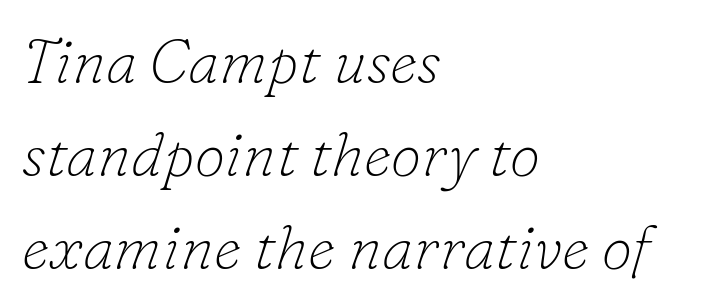
Small tapered or slab feet sit at the stroke ends, so this counts as serif. Each new line begins a customary step beneath the previous one. A quiet, ordinary-to-light weight characterises the typeface. Character widths vary here, with narrow letters taking less room than wide ones. This sample uses plain, unmodified letter spacing. The area under the type is left untouched.
